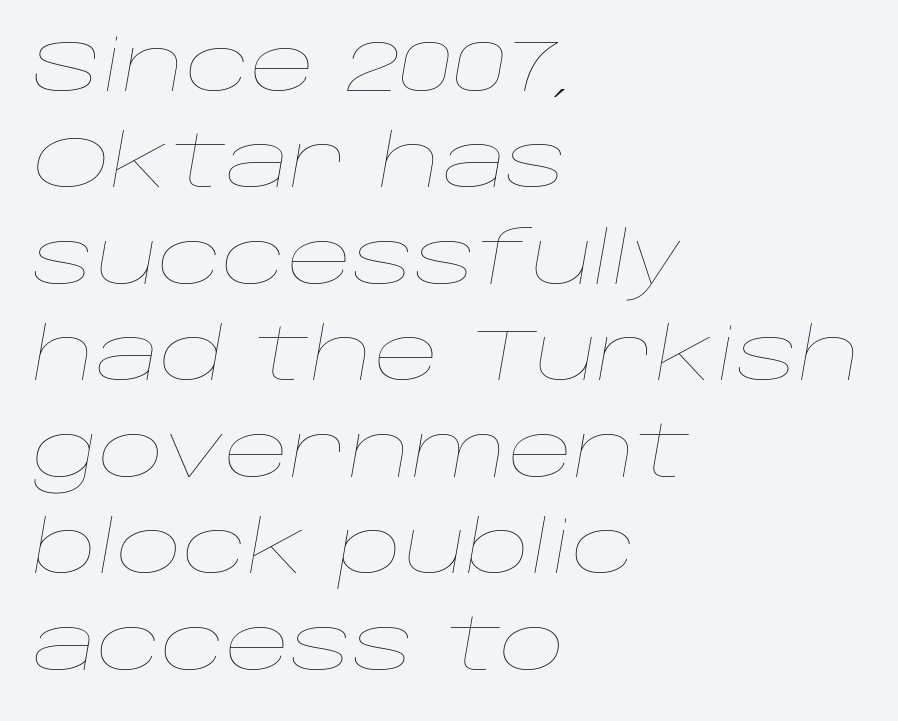
The designer left line spacing at the default. Do the characters align in a grid? No, the font is proportional. Compared with typical body copy, the letter spacing here is the same. Vertical stems look standard width or narrower in stroke.
